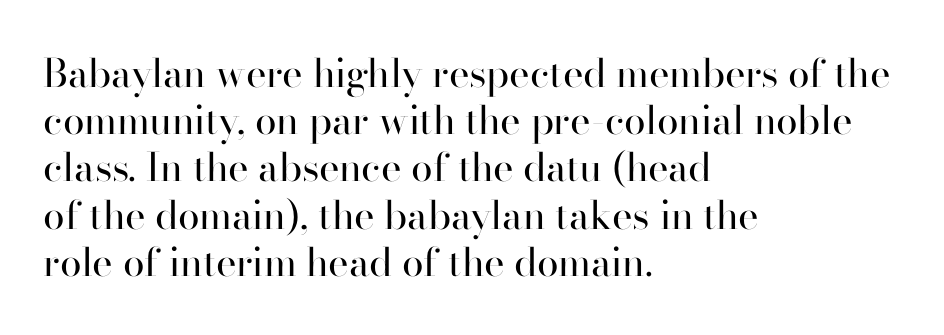
{"serif": "yes", "italic": "no", "bold": "no", "weight": "regular", "width": "normal", "stroke_contrast": "high", "x_height": "small", "monospaced": "no", "underline": "no", "align": "left", "line_spacing_ratio": 1.21, "letter_spacing": "normal", "letter_spacing_em": 0.0, "glyph_px": 39}
